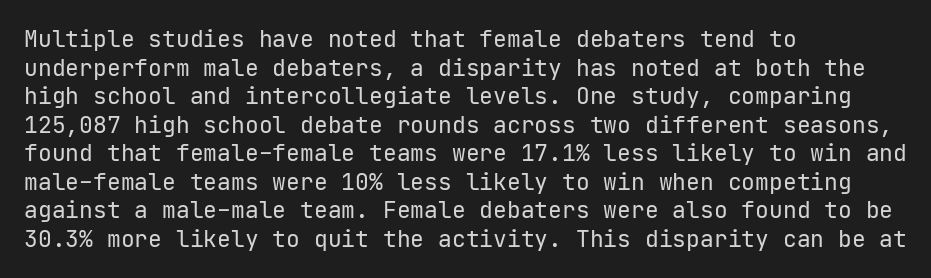
Beneath every word, the page is bare. On a weight scale, this lands at 450 or below. Look at the tracking — it's just the regular setting, nothing added. The typesetter chose a ragged-right arrangement here. Upright lettering throughout.
